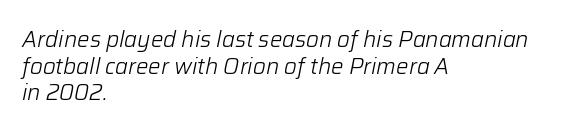
{"italic": "yes", "lean": "right", "slant_degrees": 12, "bold": "no", "underline": "no", "align": "left", "line_spacing_ratio": 1.21, "letter_spacing": "normal", "letter_spacing_em": 0.0, "glyph_px": 22}
